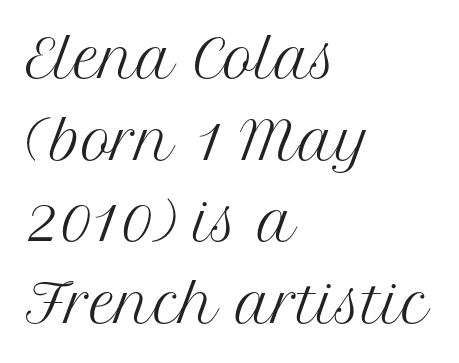
The image shows 52 px regular-weight serif type; set left-aligned, normal line spacing (1.57x), normal letter spacing, not underlined; medium stroke contrast and a medium x-height.
